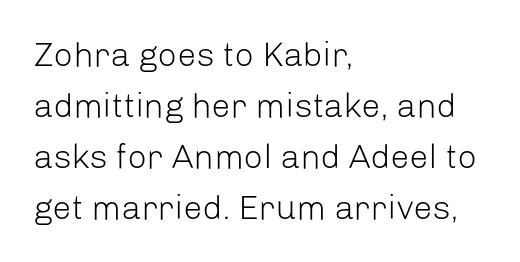
Nobody drew a line under any word here. Is this a fixed-width face? No — the glyphs have proportional, varying widths. Baseline-to-baseline distance is the conventional proportion of letter height. Compared with typical body copy, the letter spacing here is the same. The lettering stays uniformly vertical, giving the passage a roman look.
